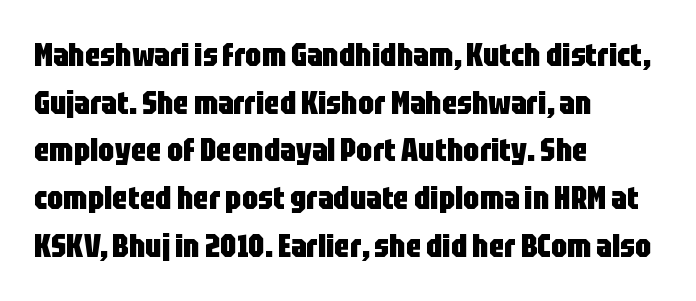
The image shows 32 px heavy, condensed sans-serif type, upright; set left-aligned, normal line spacing (1.49x), normal letter spacing, not underlined; low stroke contrast and a large x-height.
